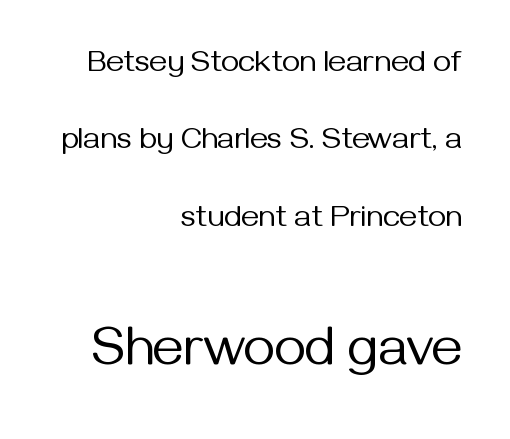
Q: Is the text bold? A: No.
Q: Is the text italic (slanted)? A: No, it is upright.
Q: Is the typeface a serif or a sans-serif typeface? A: Sans-serif.
Q: Is the text underlined? A: No.
Q: How is the paragraph aligned? A: Right-aligned.
Q: Is the spacing between letters normal or unusually wide? A: Normal.
Q: Is the spacing between lines tight, normal or loose? A: Loose.
Q: Which block of text is set in a larger size, the first (top) or the second (bottom)? A: The second (bottom) one.
Q: Width (condensed, normal, or wide)? A: Normal.
Q: Stroke contrast? A: Medium.
Q: x-height? A: Medium.
Q: Monospaced? A: No.
